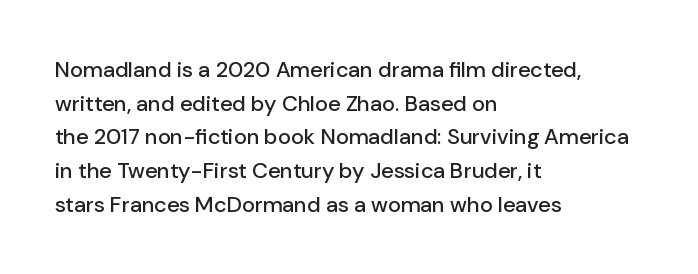
The image shows 22 px text type, upright; set left-aligned, normal line spacing (1.53x), normal letter spacing, not underlined.
